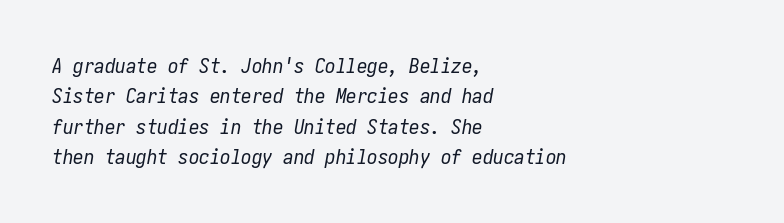
{"italic": "yes", "lean": "right", "slant_degrees": 10, "bold": "no", "underline": "no", "align": "left", "line_spacing": "normal", "line_spacing_ratio": 1.45, "letter_spacing": "normal", "letter_spacing_em": 0.0, "glyph_px": 21}
